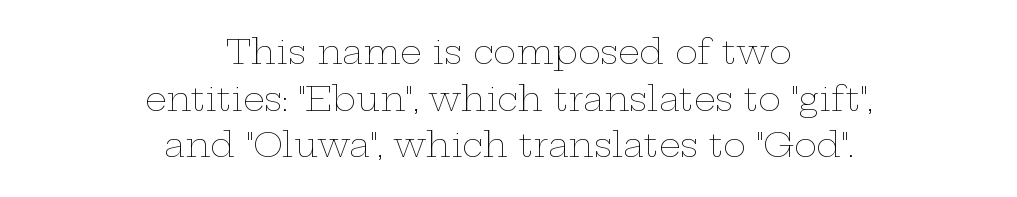
Q: Is the text bold? A: No.
Q: Is the text italic (slanted)? A: No, it is upright.
Q: Is the text underlined? A: No.
Q: How is the paragraph aligned? A: Centered.
Q: Is the spacing between letters normal or unusually wide? A: Normal.
Q: Is the spacing between lines tight, normal or loose? A: Normal.
Q: Width (condensed, normal, or wide)? A: Wide.
Q: Stroke contrast? A: Low.
Q: x-height? A: Medium.
Q: Monospaced? A: No.
